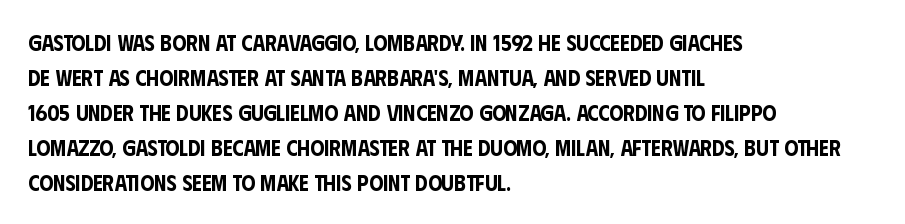
Q: Is the text italic (slanted)? A: No, it is upright.
Q: Is the text underlined? A: No.
Q: How is the paragraph aligned? A: Left-aligned.
Q: Is the spacing between letters normal or unusually wide? A: Normal.
Q: Is the spacing between lines tight, normal or loose? A: Normal.
